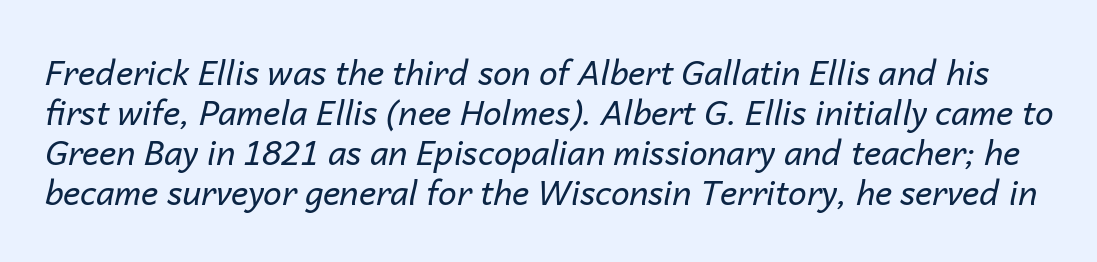
This reads as an unemphasized weight, regular at the heaviest. Do the characters align in a grid? No, the font is proportional. Beneath every word, the page is bare. Tracking value appears to be zero — textbook default spacing. The glyphs look as if they've been sheared to an angle.
